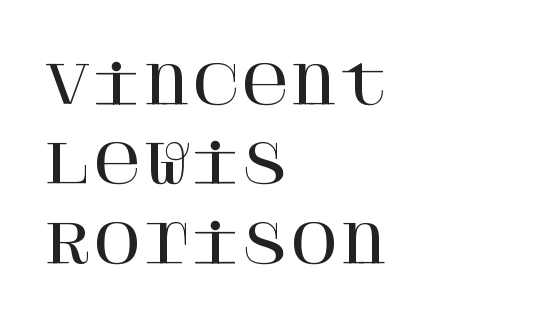
{"serif": "yes", "italic": "no", "width": "normal", "stroke_contrast": "high", "x_height": "large", "underline": "no", "align": "left", "line_spacing": "normal", "line_spacing_ratio": 1.5, "letter_spacing": "normal", "letter_spacing_em": 0.0, "glyph_px": 53}
